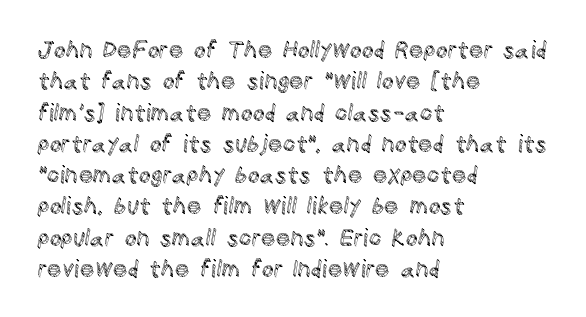
{"underline": "no", "align": "left", "line_spacing": "normal", "line_spacing_ratio": 1.36, "letter_spacing": "normal", "letter_spacing_em": 0.0, "glyph_px": 23}
